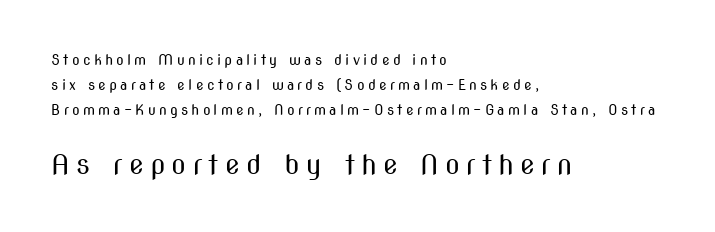
{"italic": "no", "bold": "no", "underline": "no", "align": "left", "line_spacing_ratio": 1.79, "letter_spacing": "wide", "letter_spacing_em": 0.23, "larger_block": "second", "size_ratio": 1.93, "glyph_px": 27}
